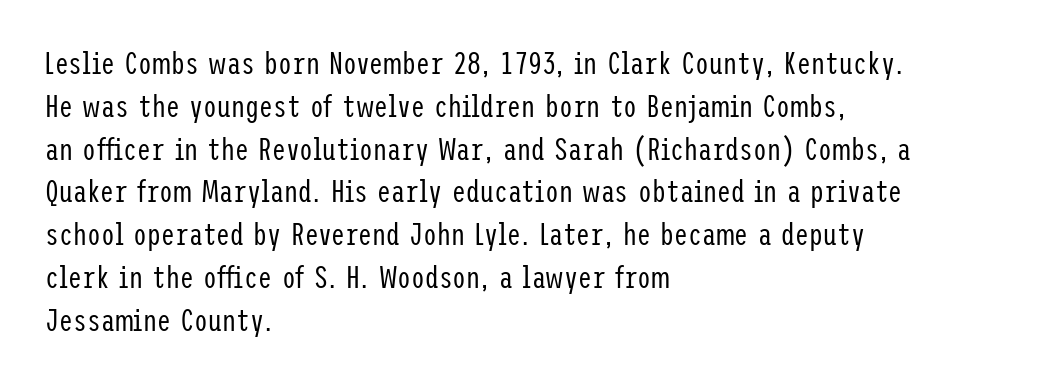
Q: Is the text bold? A: No.
Q: Is the text italic (slanted)? A: No, it is upright.
Q: Is the typeface a serif or a sans-serif typeface? A: Sans-serif.
Q: Is the text underlined? A: No.
Q: How is the paragraph aligned? A: Left-aligned.
Q: Is the spacing between letters normal or unusually wide? A: Normal.
Q: Is the spacing between lines tight, normal or loose? A: Normal.
Q: Width (condensed, normal, or wide)? A: Condensed.
Q: Stroke contrast? A: Low.
Q: x-height? A: Medium.
